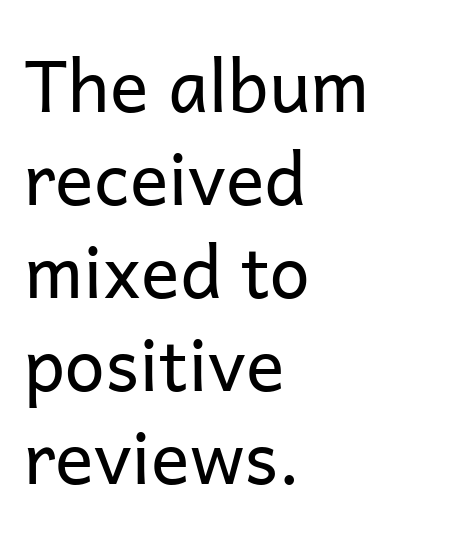
{"serif": "no", "italic": "no", "bold": "no", "weight": "regular", "width": "normal", "stroke_contrast": "low", "x_height": "medium", "monospaced": "no", "underline": "no", "align": "left", "line_spacing": "normal", "line_spacing_ratio": 1.29, "letter_spacing": "normal", "letter_spacing_em": 0.0, "glyph_px": 72}
